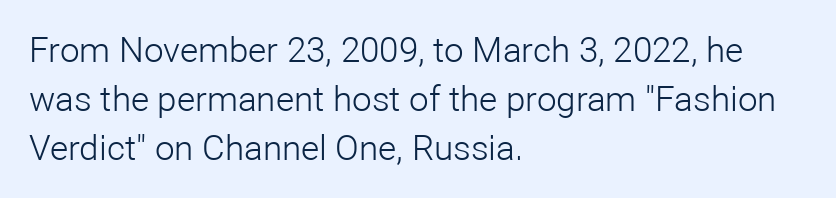
{"serif": "no", "italic": "no", "bold": "no", "weight": "light", "width": "normal", "stroke_contrast": "low", "x_height": "medium", "monospaced": "no", "underline": "no", "align": "left", "line_spacing": "normal", "line_spacing_ratio": 1.4, "letter_spacing": "normal", "letter_spacing_em": 0.0, "glyph_px": 35}
